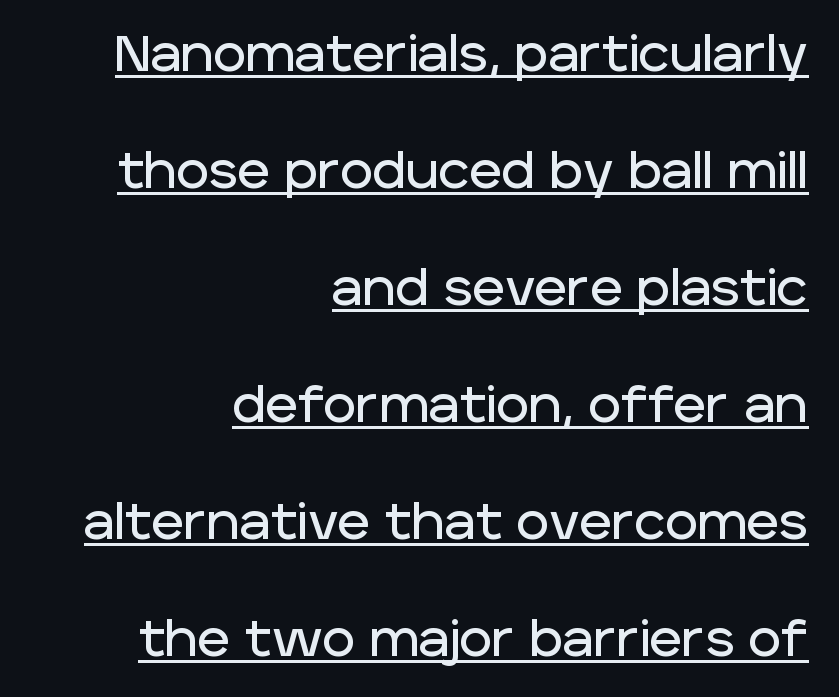
The image shows 50 px sans-serif type, upright; set right-aligned, loose line spacing (2.34x), normal letter spacing, underlined; low stroke contrast and a large x-height.
